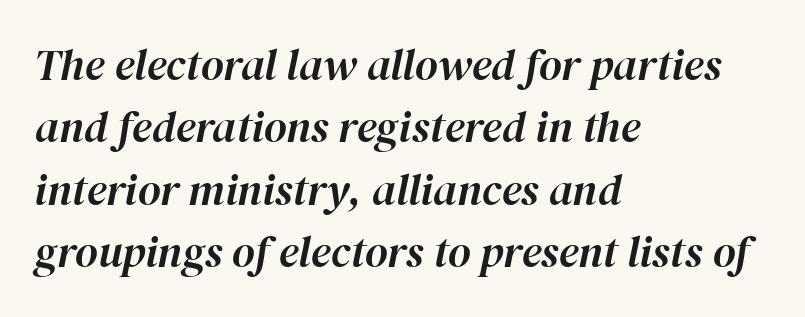
Q: Is the text italic (slanted)? A: Yes, it leans right by about 12 degrees.
Q: Is the text underlined? A: No.
Q: How is the paragraph aligned? A: Left-aligned.
Q: Is the spacing between letters normal or unusually wide? A: Normal.
Q: Is the spacing between lines tight, normal or loose? A: Normal.
Q: Width (condensed, normal, or wide)? A: Normal.
Q: Stroke contrast? A: High.
Q: x-height? A: Medium.
Q: Monospaced? A: No.
